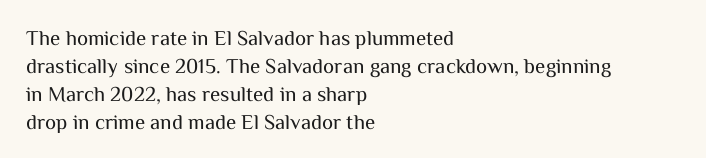
Q: Is the text bold? A: No.
Q: Is the text italic (slanted)? A: No, it is upright.
Q: Is the text underlined? A: No.
Q: How is the paragraph aligned? A: Left-aligned.
Q: Is the spacing between letters normal or unusually wide? A: Normal.
Q: Is the spacing between lines tight, normal or loose? A: Normal.
